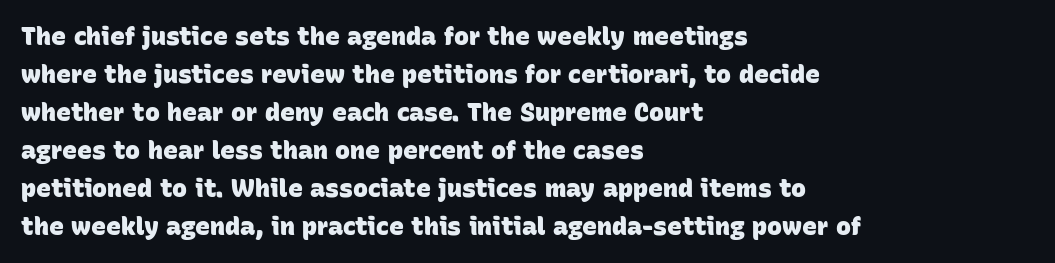
Q: Is the text bold? A: Yes.
Q: Is the text underlined? A: No.
Q: How is the paragraph aligned? A: Left-aligned.
Q: Is the spacing between letters normal or unusually wide? A: Normal.
Q: Is the spacing between lines tight, normal or loose? A: Normal.
